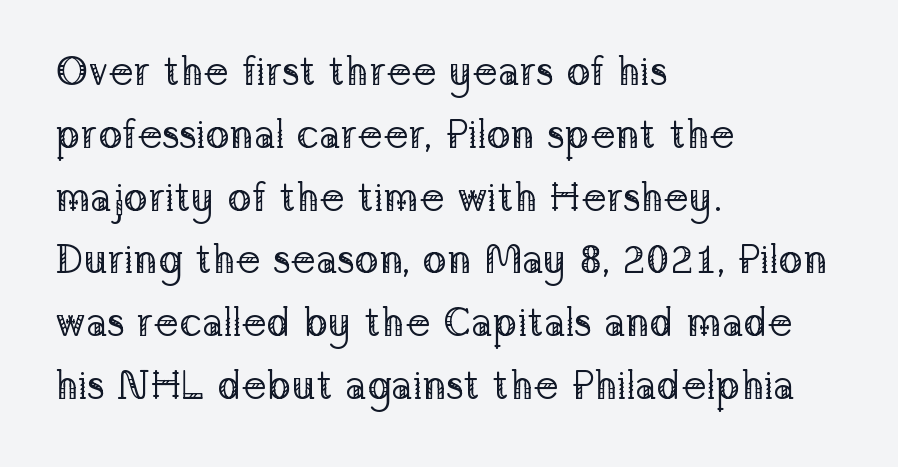
{"serif": "yes", "italic": "no", "bold": "no", "weight": "regular", "width": "normal", "stroke_contrast": "low", "x_height": "medium", "monospaced": "no", "underline": "no", "align": "left", "line_spacing": "normal", "line_spacing_ratio": 1.57, "letter_spacing": "normal", "letter_spacing_em": 0.0, "glyph_px": 40}
